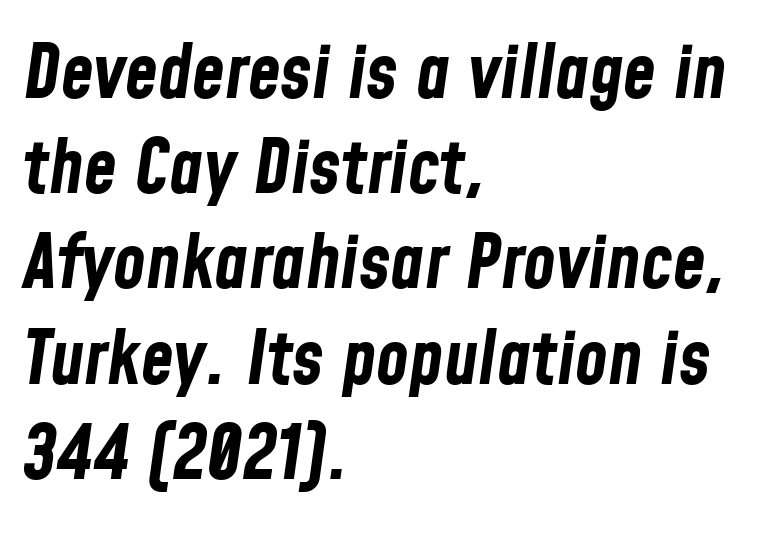
The image shows 75 px bold, condensed type, italic (leaning right); set left-aligned, normal line spacing (1.27x), normal letter spacing, not underlined; low stroke contrast and a medium x-height.
